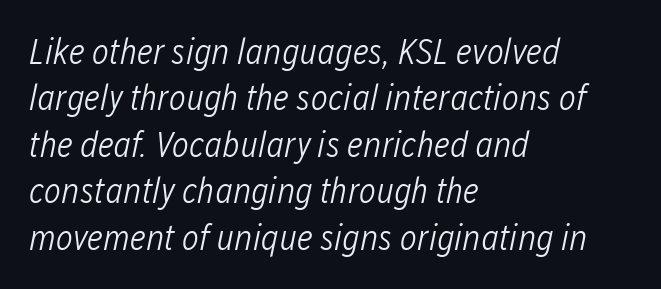
Q: Is the text bold? A: No.
Q: Is the text italic (slanted)? A: Yes, it leans right by about 12 degrees.
Q: Is the text underlined? A: No.
Q: How is the paragraph aligned? A: Left-aligned.
Q: Is the spacing between letters normal or unusually wide? A: Normal.
Q: Is the spacing between lines tight, normal or loose? A: Normal.
Q: Width (condensed, normal, or wide)? A: Condensed.
Q: Stroke contrast? A: Low.
Q: x-height? A: Medium.
Q: Monospaced? A: No.
